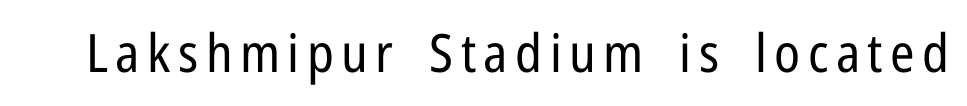
The letters advance in unequal steps, a hallmark of proportional type. The area under the type is left untouched. The type family on display is of the sans-serif kind. You can tell it's not italic because the verticals are truly vertical. On a weight scale, this lands at 450 or below.
